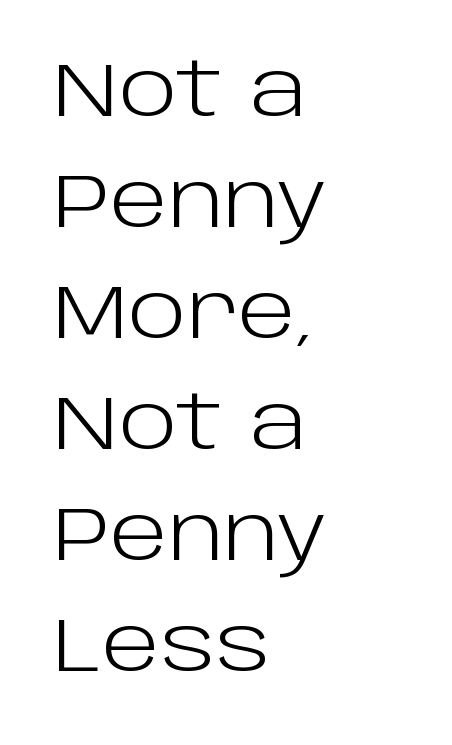
Nobody touched the tracking dial on this one. This reads as an unemphasized weight, regular at the heaviest. If you drew a line through each stem, it would be perfectly vertical. The letters advance in unequal steps, a hallmark of proportional type. The compositor pushed each line to the left boundary. Typographically, this falls in the sans-serif category.
